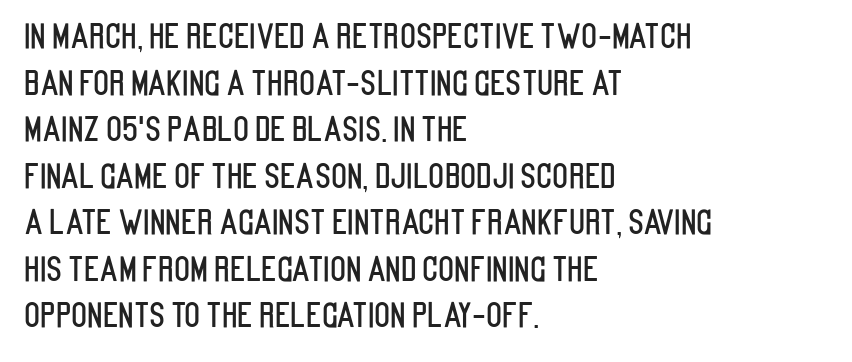
The image shows 33 px condensed sans-serif type, upright; set left-aligned, normal line spacing (1.41x), normal letter spacing, not underlined; low stroke contrast and a large x-height.
